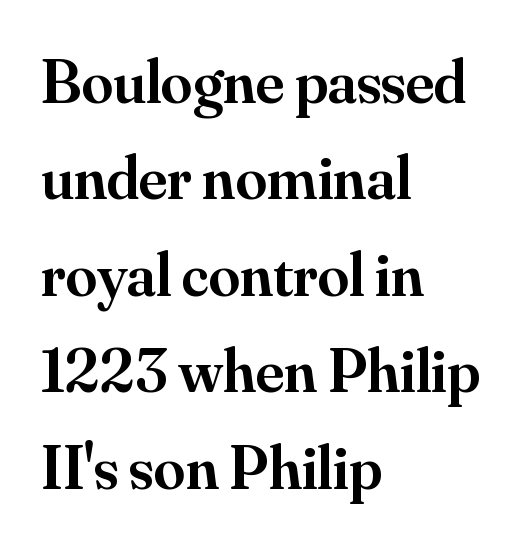
The image shows 63 px semibold serif type, upright; set left-aligned, normal line spacing (1.53x), normal letter spacing, not underlined; medium stroke contrast and a small x-height.
